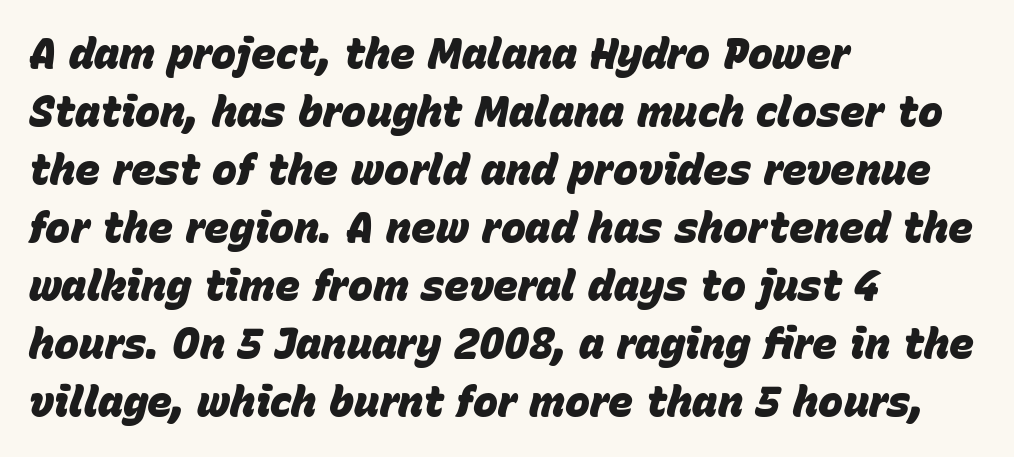
Proportional: the letters do not fall into vertical columns. The passage shown is not underscored anywhere. Notice how the stems are inclined rather than vertical — that's the hallmark of italics. What weight is shown? A full bold with thick strokes. Casual observation: everything's shoved over to the left. These lines sit exactly where default settings would place them.
